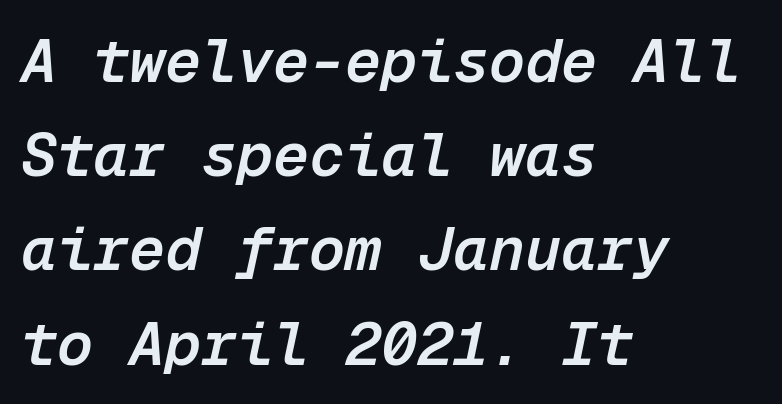
Check the space under the baseline: it is left empty. How would I describe the line gaps? Plain and ordinary. Look at the tracking — it's just the regular setting, nothing added. Where is the straight margin? On the left. Weight: semibold (demi). Posture: slanted.
